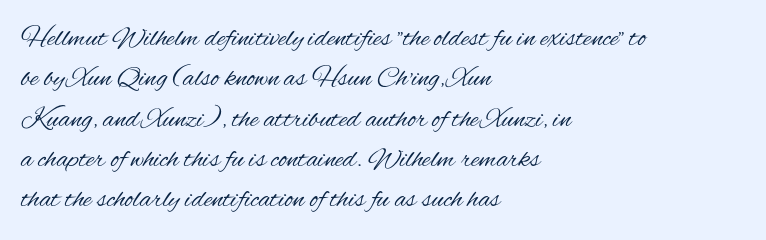
The image shows 28 px regular-weight, condensed sans-serif type; set left-aligned, normal line spacing (1.44x), normal letter spacing, not underlined; medium stroke contrast and a small x-height.
